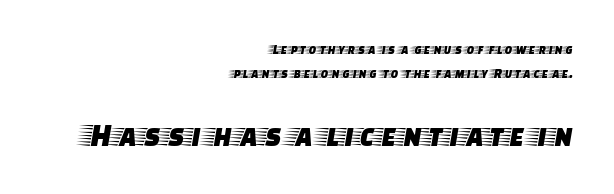
Q: Is the text italic (slanted)? A: Yes.
Q: Is the typeface a serif or a sans-serif typeface? A: Serif.
Q: Is the text underlined? A: No.
Q: How is the paragraph aligned? A: Right-aligned.
Q: Is the spacing between letters normal or unusually wide? A: Normal.
Q: Which block of text is set in a larger size, the first (top) or the second (bottom)? A: The second (bottom) one.
Q: Width (condensed, normal, or wide)? A: Wide.
Q: Stroke contrast? A: Low.
Q: x-height? A: Large.
Q: Monospaced? A: No.
